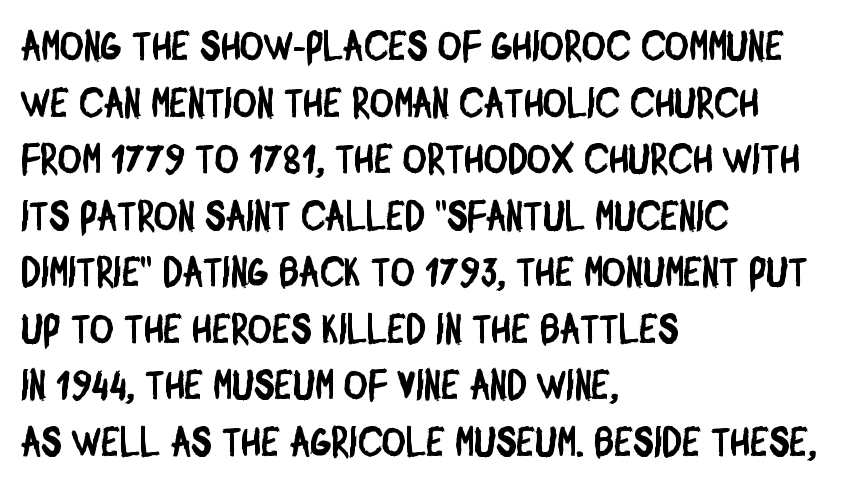
Q: Is the typeface a serif or a sans-serif typeface? A: Sans-serif.
Q: Is the text underlined? A: No.
Q: How is the paragraph aligned? A: Left-aligned.
Q: Is the spacing between letters normal or unusually wide? A: Normal.
Q: Is the spacing between lines tight, normal or loose? A: Normal.
Q: Width (condensed, normal, or wide)? A: Condensed.
Q: Stroke contrast? A: Low.
Q: x-height? A: Large.
Q: Monospaced? A: No.
